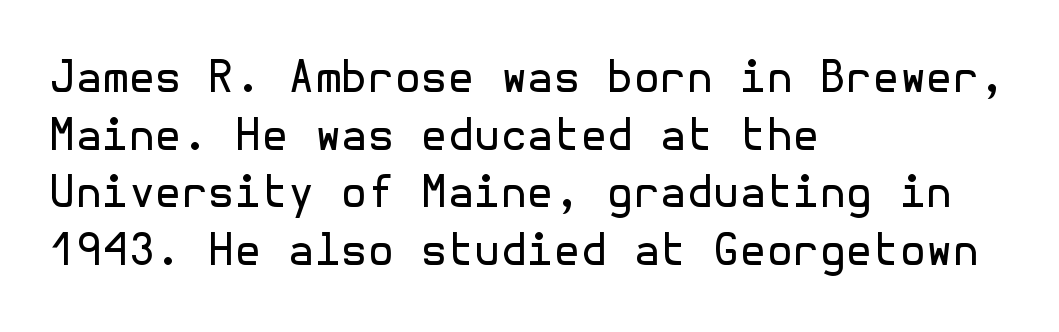
A typesetter would mark this as roman, not italic. The letterforms sit shoulder to shoulder at normal distance. Think standard paragraph weight, or any step lighter than that. Is this a sans? Yes — the strokes have no serifs.
